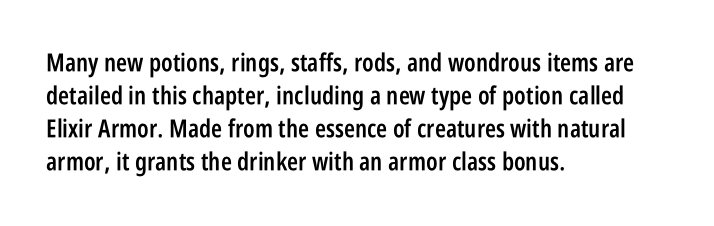
The image shows 25 px text type, upright; set left-aligned, normal line spacing (1.32x), normal letter spacing, not underlined.
